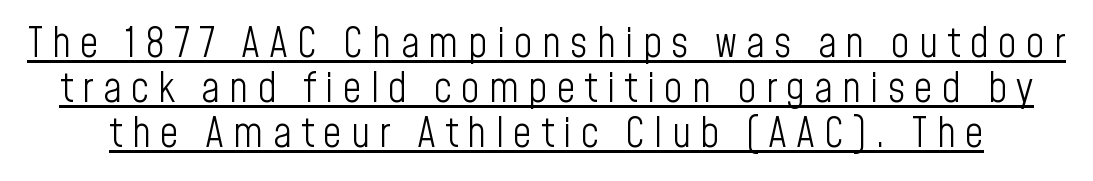
{"serif": "no", "italic": "no", "bold": "no", "weight": "light", "width": "condensed", "stroke_contrast": "low", "x_height": "medium", "monospaced": "no", "underline": "yes", "line_spacing": "tight", "line_spacing_ratio": 1.1, "letter_spacing": "wide", "letter_spacing_em": 0.22, "glyph_px": 41}
